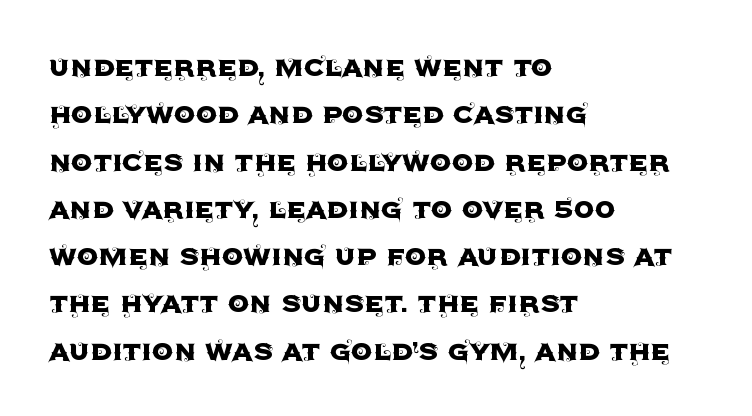
The image shows 34 px sans-serif type, upright; set left-aligned, normal line spacing (1.39x), normal letter spacing, not underlined; a large x-height.
